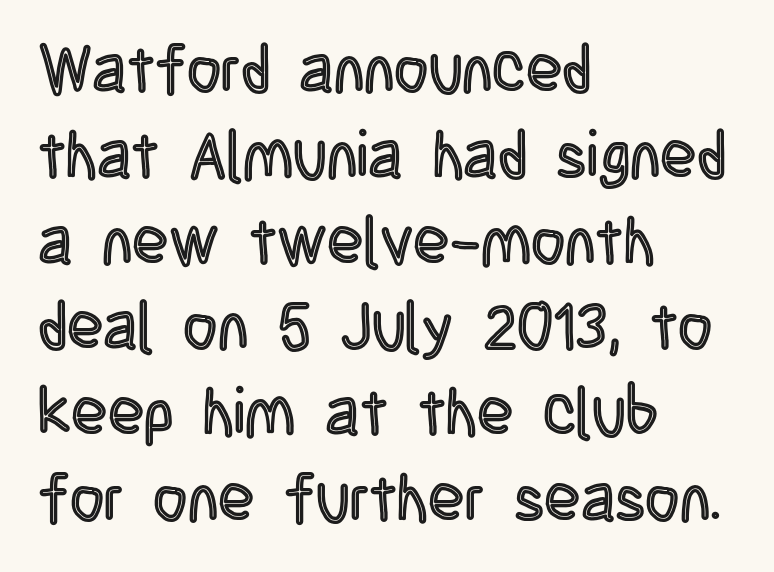
{"italic": "no", "width": "condensed", "x_height": "large", "monospaced": "no", "underline": "no", "align": "left", "line_spacing": "normal", "line_spacing_ratio": 1.3, "letter_spacing": "normal", "letter_spacing_em": 0.0, "glyph_px": 66}
